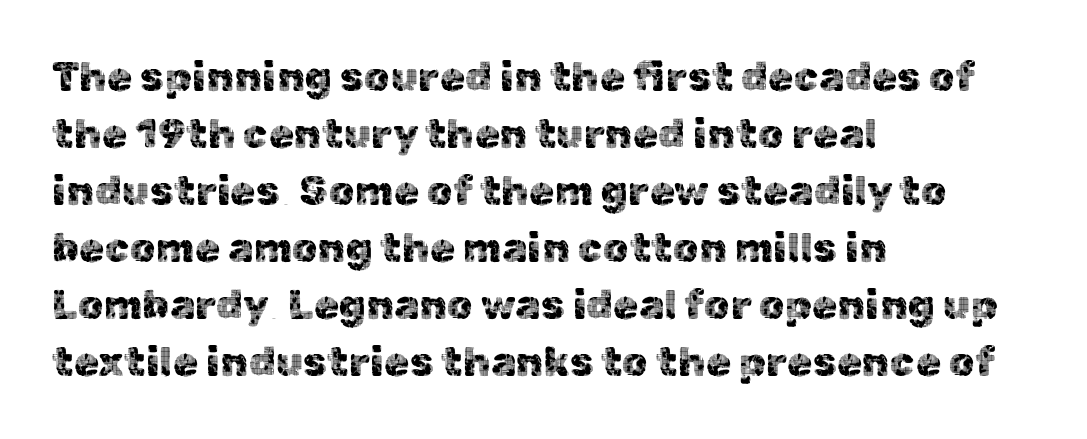
Q: Is the text italic (slanted)? A: No, it is upright.
Q: Is the typeface a serif or a sans-serif typeface? A: Sans-serif.
Q: Is the text underlined? A: No.
Q: How is the paragraph aligned? A: Left-aligned.
Q: Is the spacing between letters normal or unusually wide? A: Normal.
Q: Is the spacing between lines tight, normal or loose? A: Normal.
Q: Width (condensed, normal, or wide)? A: Normal.
Q: x-height? A: Medium.
Q: Monospaced? A: No.
